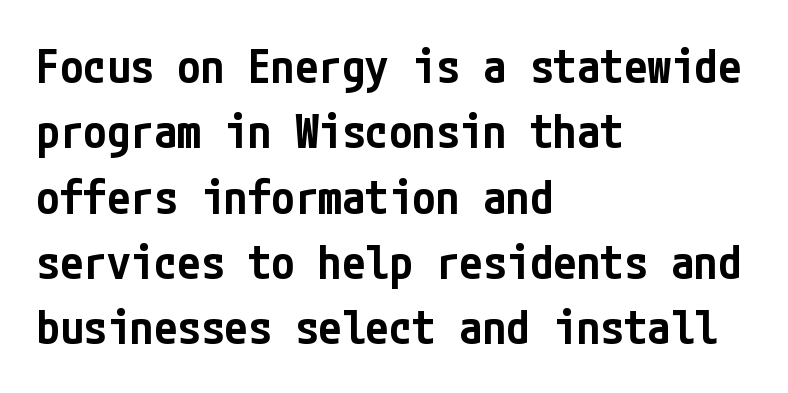
The image shows 47 px semibold, condensed sans-serif type, upright; set left-aligned, normal line spacing (1.39x), normal letter spacing, not underlined; low stroke contrast and a medium x-height.
